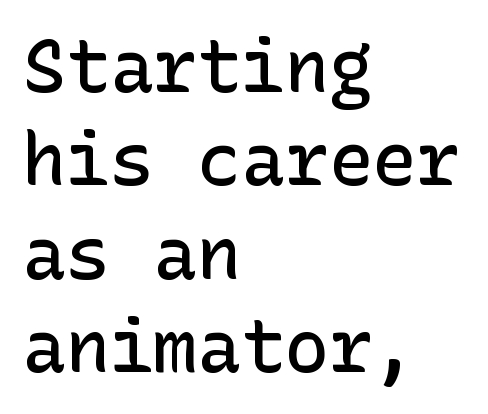
The image shows 73 px semibold sans-serif type, upright; set left-aligned, normal line spacing (1.28x), normal letter spacing, not underlined; low stroke contrast and a medium x-height.
